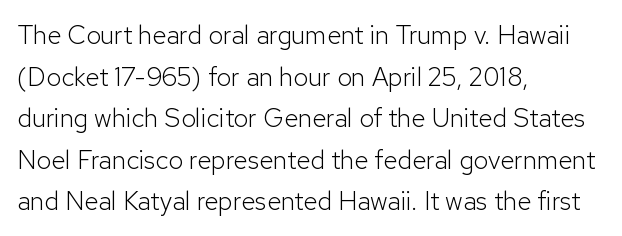
{"italic": "no", "bold": "no", "underline": "no", "align": "left", "line_spacing": "normal", "line_spacing_ratio": 1.6, "letter_spacing": "normal", "letter_spacing_em": 0.0, "glyph_px": 26}
